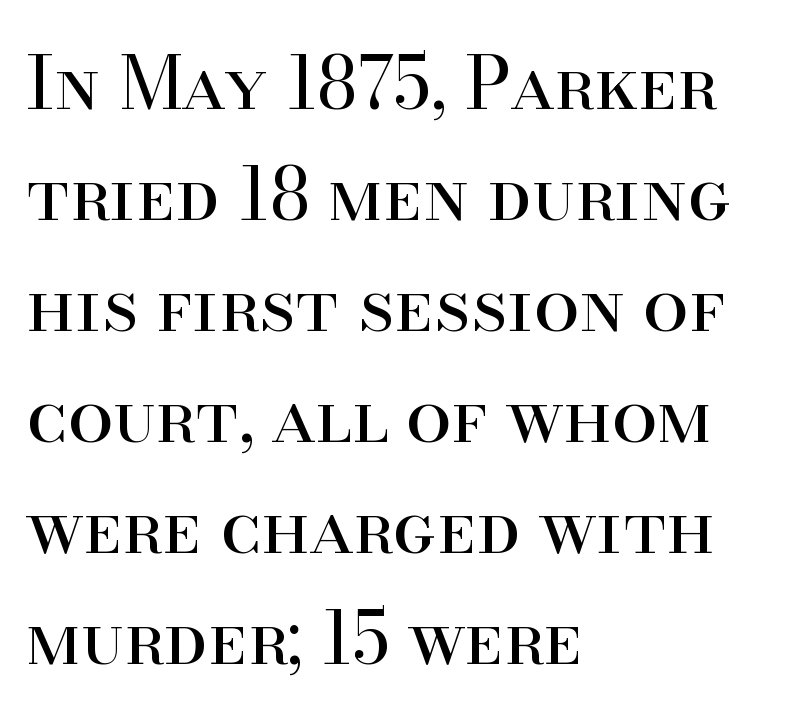
The image shows 73 px regular-weight serif type, upright; set left-aligned, normal line spacing (1.52x), normal letter spacing, not underlined; high stroke contrast and a small x-height.
